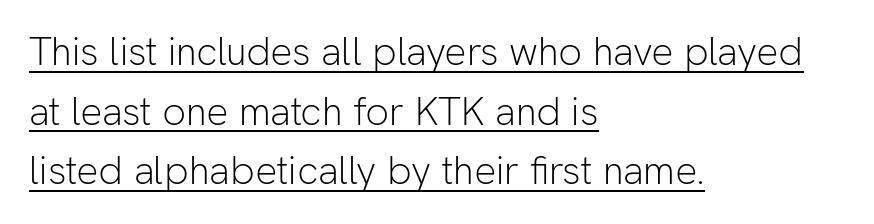
The sample's only ornament is a line tracing under the words. Heaviness? Minimal to ordinary, like unemphasized prose. Proportional: the letters do not fall into vertical columns. Note: no serifs on the glyphs. The lines are quadded left. Upright lettering throughout.
